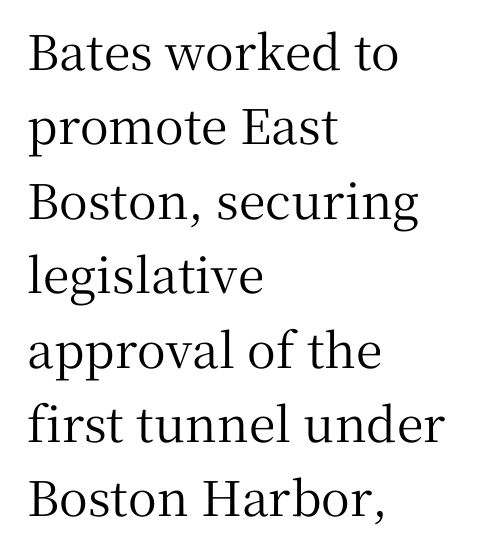
{"serif": "yes", "italic": "no", "width": "normal", "stroke_contrast": "medium", "x_height": "medium", "monospaced": "no", "underline": "no", "align": "left", "line_spacing": "normal", "line_spacing_ratio": 1.55, "letter_spacing": "normal", "letter_spacing_em": 0.0, "glyph_px": 48}
